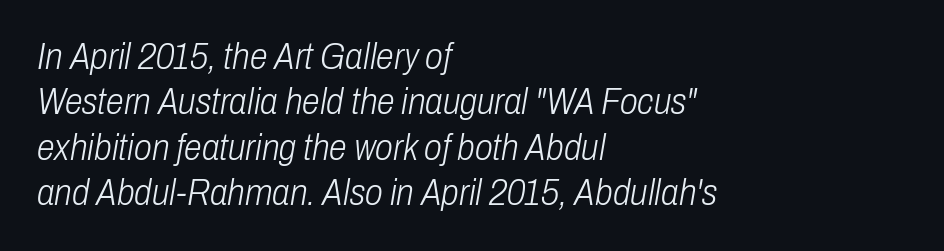
{"italic": "yes", "lean": "right", "slant_degrees": 10, "bold": "no", "weight": "light", "width": "condensed", "stroke_contrast": "low", "x_height": "medium", "monospaced": "no", "underline": "no", "align": "left", "line_spacing": "normal", "line_spacing_ratio": 1.26, "letter_spacing": "normal", "letter_spacing_em": 0.0, "glyph_px": 36}
